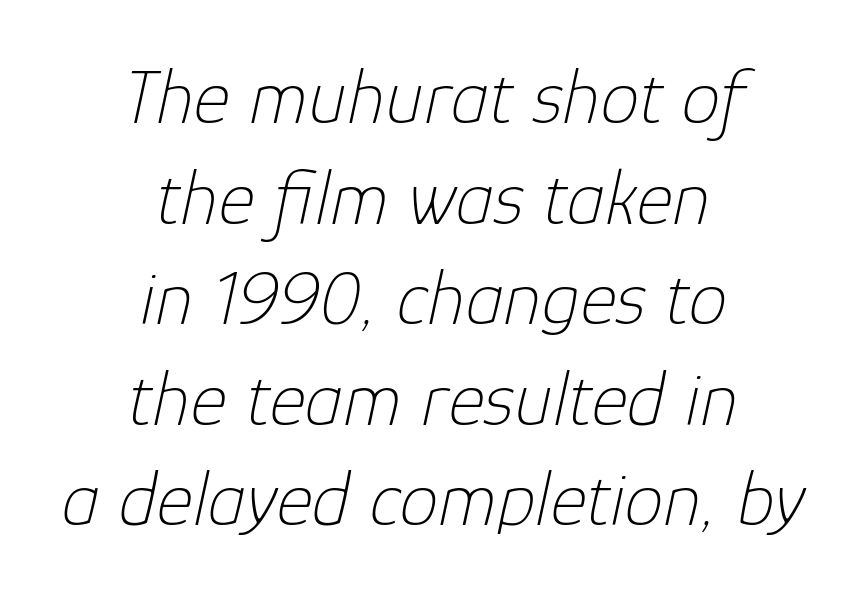
{"italic": "yes", "lean": "right", "slant_degrees": 12, "bold": "no", "weight": "thin", "width": "normal", "stroke_contrast": "low", "x_height": "medium", "monospaced": "no", "underline": "no", "align": "center", "line_spacing": "normal", "line_spacing_ratio": 1.29, "letter_spacing": "normal", "letter_spacing_em": 0.0, "glyph_px": 78}
